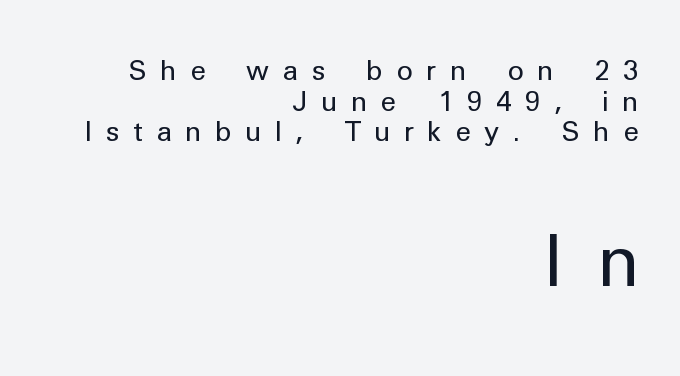
{"serif": "no", "italic": "no", "bold": "no", "weight": "regular", "width": "normal", "stroke_contrast": "low", "x_height": "medium", "monospaced": "no", "underline": "no", "align": "right", "line_spacing": "tight", "line_spacing_ratio": 1.09, "letter_spacing": "wide", "letter_spacing_em": 0.47, "larger_block": "second", "size_ratio": 2.54, "glyph_px": 71}
